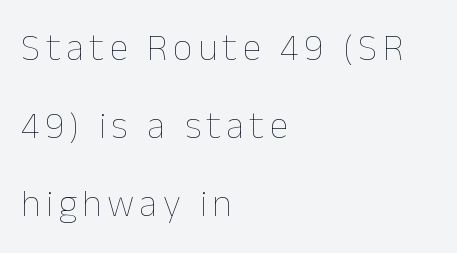
Q: Is the text bold? A: No.
Q: Is the text italic (slanted)? A: No, it is upright.
Q: Is the text underlined? A: No.
Q: How is the paragraph aligned? A: Left-aligned.
Q: Is the spacing between lines tight, normal or loose? A: Loose.
Q: Width (condensed, normal, or wide)? A: Normal.
Q: Stroke contrast? A: Low.
Q: x-height? A: Medium.
Q: Monospaced? A: No.
